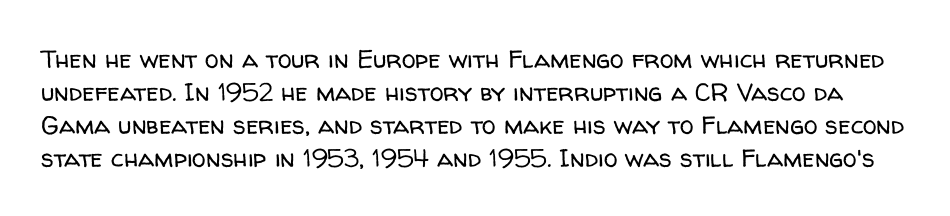
{"italic": "no", "bold": "no", "underline": "no", "line_spacing": "normal", "line_spacing_ratio": 1.32, "letter_spacing": "normal", "letter_spacing_em": 0.0, "glyph_px": 25}
